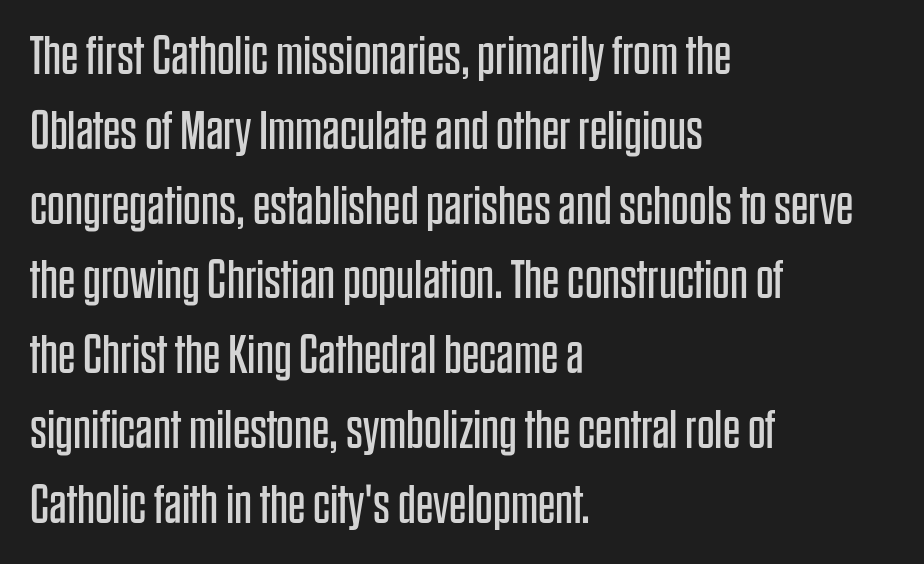
The image shows 55 px regular-weight, condensed sans-serif type, upright; set left-aligned, normal line spacing (1.36x), normal letter spacing, not underlined; low stroke contrast and a large x-height.
